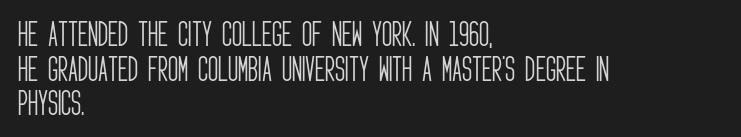
{"serif": "no", "italic": "no", "bold": "no", "weight": "light", "width": "condensed", "stroke_contrast": "low", "x_height": "large", "monospaced": "no", "underline": "no", "align": "left", "line_spacing_ratio": 1.24, "letter_spacing": "normal", "letter_spacing_em": 0.0, "glyph_px": 28}
